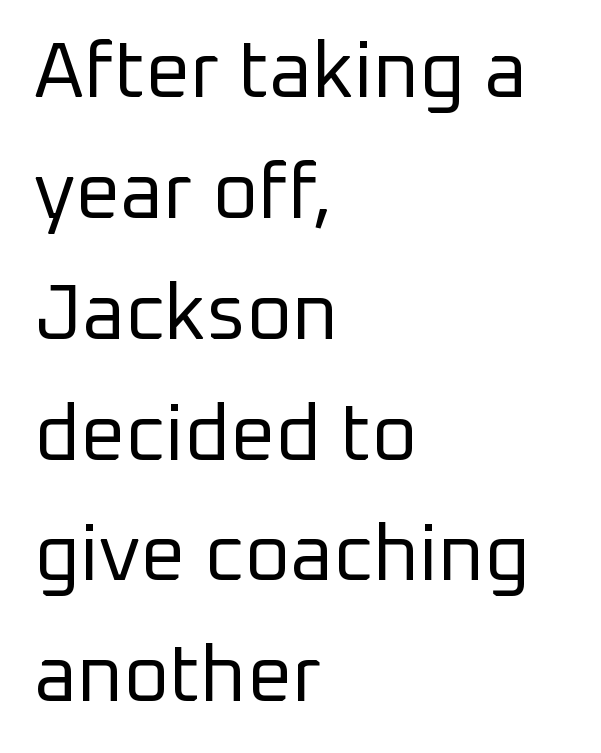
One glance says typical: line gaps are just what's usual. Nothing heavy about these letters — not bold at all. Every character sits straight up, as roman type does. The designer went with a sans here, leaving each stem footless. The glyphs are unaccompanied by any horizontal stroke below them.
